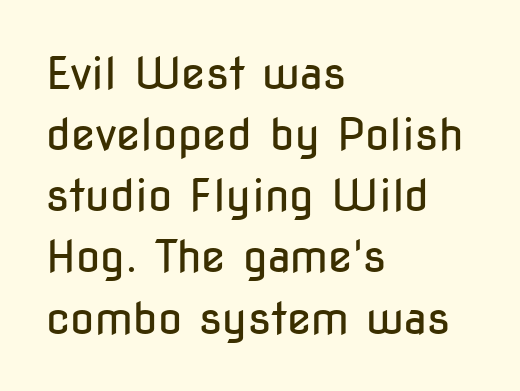
In terms of letterspacing, this is plain default setting. Style check: upright. Unlike a traditional serif, this face leaves its strokes unadorned. Nothing heavy about these letters — not bold at all.
